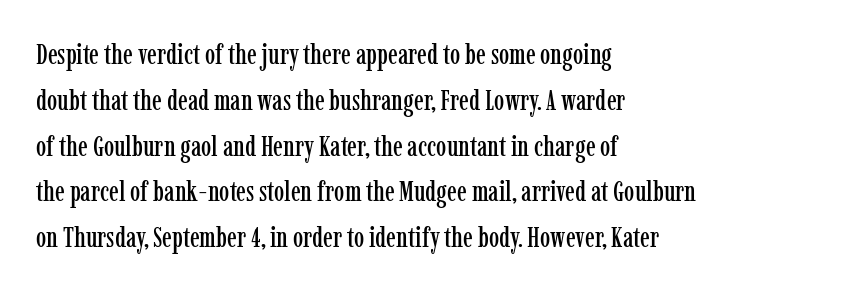
Q: Is the text italic (slanted)? A: No, it is upright.
Q: Is the typeface a serif or a sans-serif typeface? A: Serif.
Q: Is the text underlined? A: No.
Q: How is the paragraph aligned? A: Left-aligned.
Q: Is the spacing between letters normal or unusually wide? A: Normal.
Q: Is the spacing between lines tight, normal or loose? A: Normal.
Q: Width (condensed, normal, or wide)? A: Condensed.
Q: Stroke contrast? A: Low.
Q: x-height? A: Medium.
Q: Monospaced? A: No.
